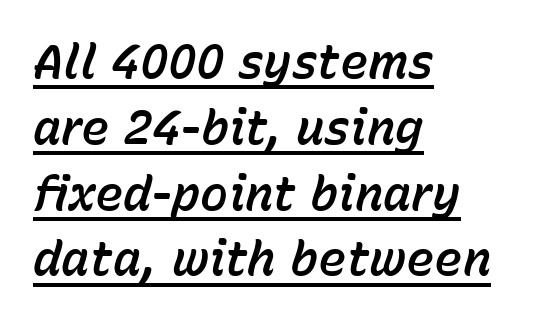
Q: Is the text italic (slanted)? A: Yes, it leans right by about 15 degrees.
Q: Is the text underlined? A: Yes.
Q: How is the paragraph aligned? A: Left-aligned.
Q: Is the spacing between letters normal or unusually wide? A: Normal.
Q: Is the spacing between lines tight, normal or loose? A: Normal.
Q: Width (condensed, normal, or wide)? A: Normal.
Q: Stroke contrast? A: Low.
Q: x-height? A: Medium.
Q: Monospaced? A: No.
